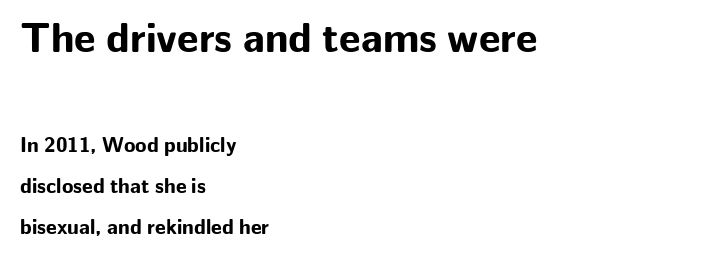
In CSS terms this would be text-align: left. In terms of leading, this rendering errs on the spacious side. The emphasis by scale lands on block number one, above. Its strokes are broad and dark, the hallmark of bold type. The baseline area is clear.
